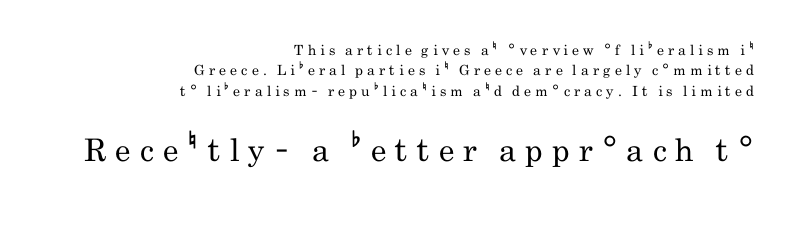
{"serif": "no", "italic": "no", "bold": "no", "weight": "regular", "width": "condensed", "stroke_contrast": "low", "x_height": "small", "monospaced": "no", "underline": "no", "align": "right", "line_spacing": "normal", "line_spacing_ratio": 1.45, "letter_spacing": "wide", "letter_spacing_em": 0.29, "larger_block": "second", "size_ratio": 2.21, "glyph_px": 31}
